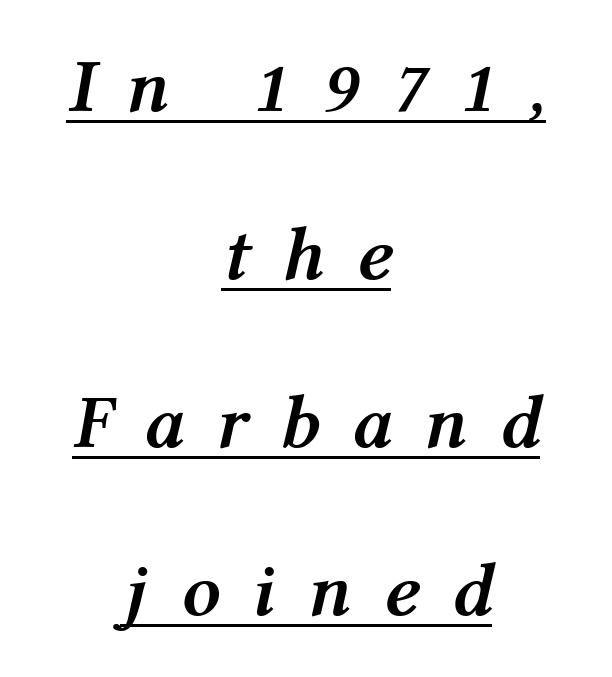
In terms of leading, this rendering errs on the spacious side. Visually the block forms a symmetrical silhouette, jagged on both flanks. Students, this is bold: see how much ink each stroke carries. This rendering widens character spacing well past its baseline value.
